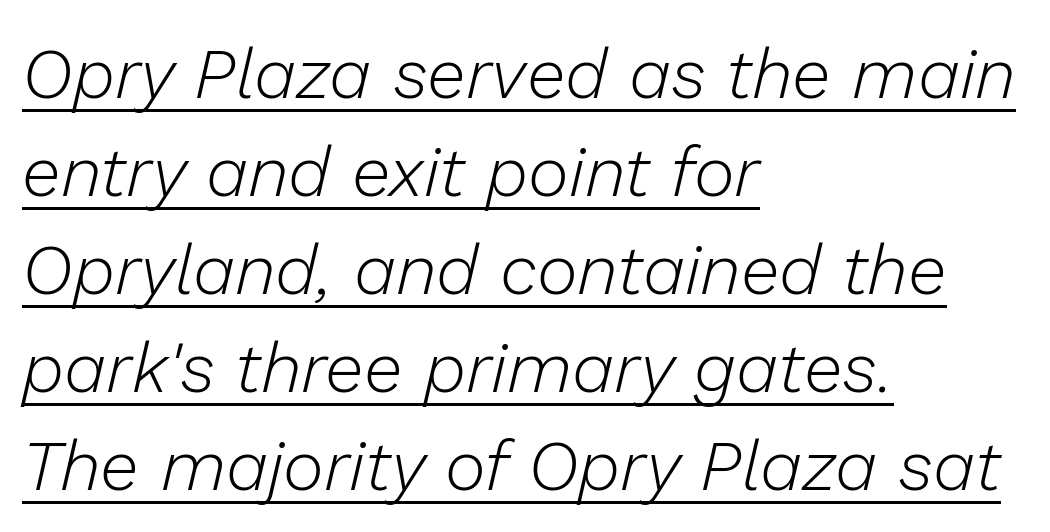
The image shows 70 px light type, italic (leaning right); set left-aligned, normal line spacing (1.4x), normal letter spacing, underlined; low stroke contrast and a medium x-height.
